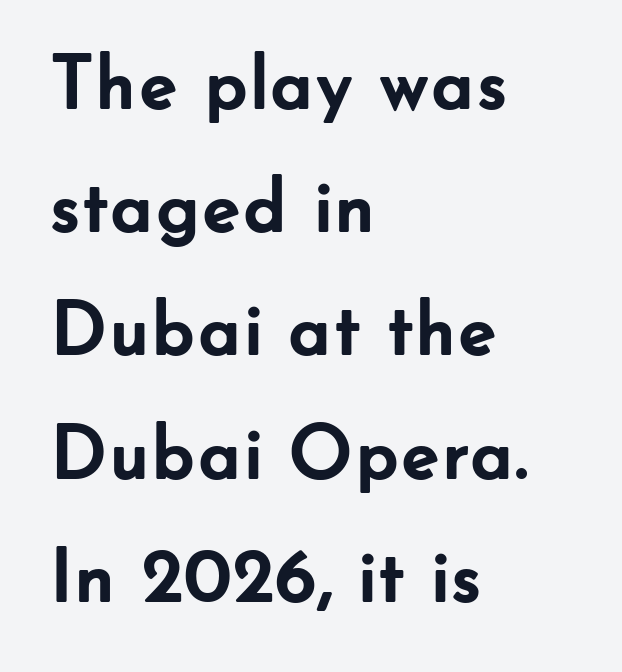
{"serif": "no", "italic": "no", "bold": "yes", "weight": "semibold", "width": "normal", "stroke_contrast": "low", "x_height": "small", "monospaced": "no", "underline": "no", "align": "left", "line_spacing": "normal", "line_spacing_ratio": 1.58, "letter_spacing": "normal", "letter_spacing_em": 0.0, "glyph_px": 78}
